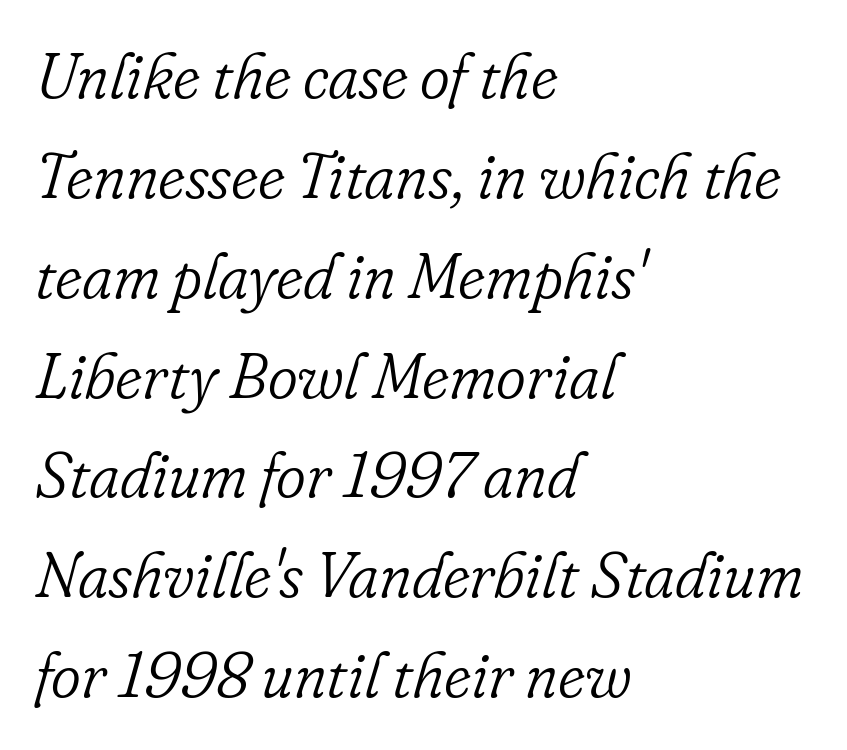
{"serif": "yes", "italic": "yes", "lean": "right", "slant_degrees": 16, "bold": "no", "weight": "light", "width": "normal", "stroke_contrast": "low", "x_height": "small", "monospaced": "no", "underline": "no", "align": "left", "line_spacing": "normal", "line_spacing_ratio": 1.56, "letter_spacing": "normal", "letter_spacing_em": 0.0, "glyph_px": 64}
